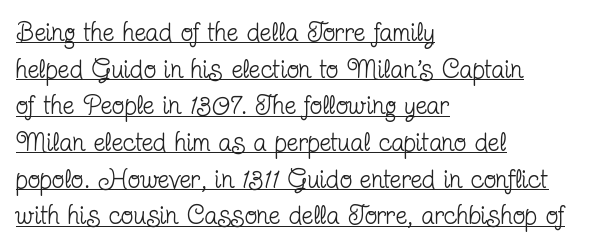
The image shows 26 px text type, upright; set left-aligned, normal line spacing (1.41x), normal letter spacing, underlined.
